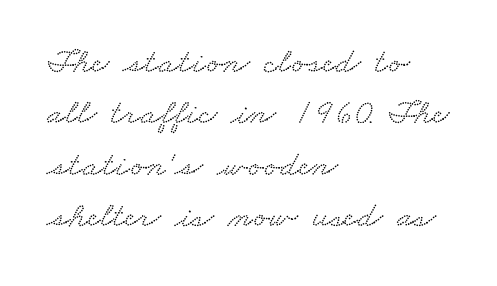
Observe the ordinary spacing: letters are neighbours, not strangers. Look at the bottom of the vertical strokes: they flare into serifs here. In CSS terms this would be text-align: left. The glyphs are unaccompanied by any horizontal stroke below them.
